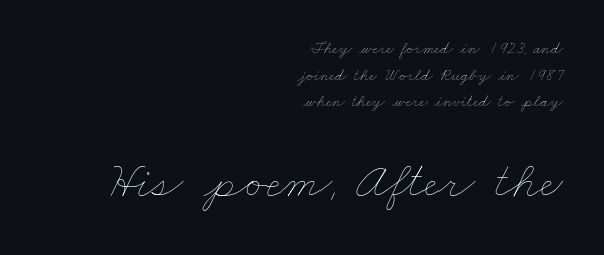
Note the varied advance widths — an 'i' is clearly narrower than an 'm'. Between these two stacked blocks, the lower one wins on size. The vertical gap from one line to the next is medium. Plain, unruled lines of type. A flush-right, rag-left setting is used for this passage. Short note: letters normally spaced.
